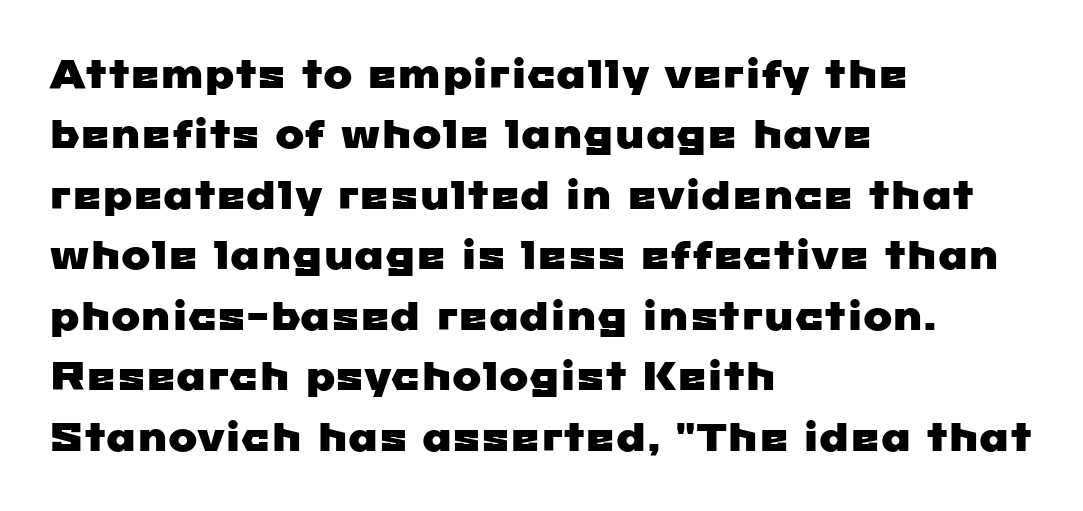
The image shows 39 px wide sans-serif type; set left-aligned, normal line spacing (1.55x), normal letter spacing, not underlined; low stroke contrast and a medium x-height.
